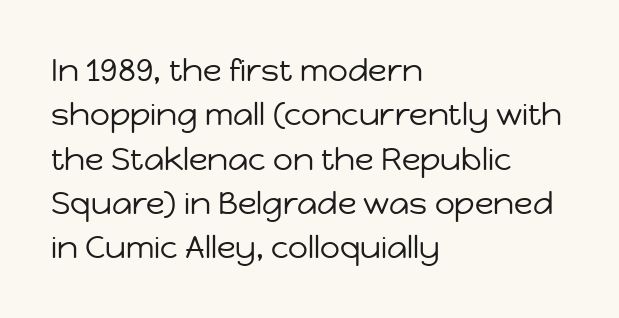
{"serif": "no", "italic": "no", "bold": "no", "weight": "regular", "width": "normal", "stroke_contrast": "low", "x_height": "medium", "monospaced": "no", "underline": "no", "align": "left", "line_spacing": "normal", "line_spacing_ratio": 1.43, "letter_spacing": "normal", "letter_spacing_em": 0.0, "glyph_px": 31}
